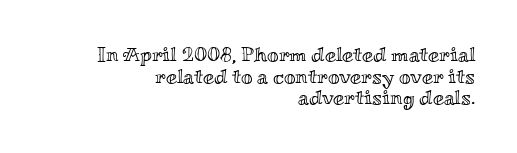
The space beneath each line is pristine and unruled. The passage shown stacks its lines with hardly any gap. The face used here is rendered with its standard letterfit. Visually the block forms a straight wall on the right and a jagged coastline on the left. This sample uses an upright cut, with every glyph sitting square on the baseline.
